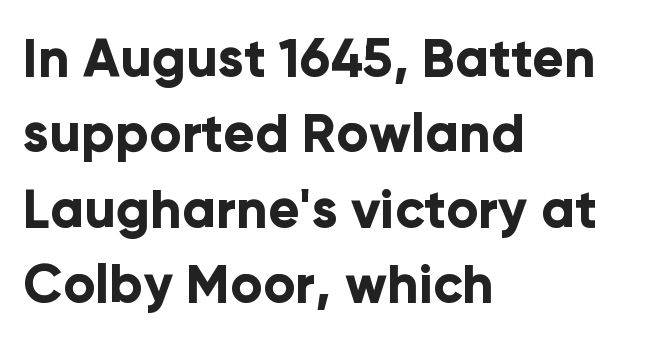
Does the leading feel generous? No, just average. Rule under the text: the space is simply empty. The letters advance in unequal steps, a hallmark of proportional type. You can tell it's not italic because the verticals are truly vertical. Examine the stroke ends and you'll find no serifs.
